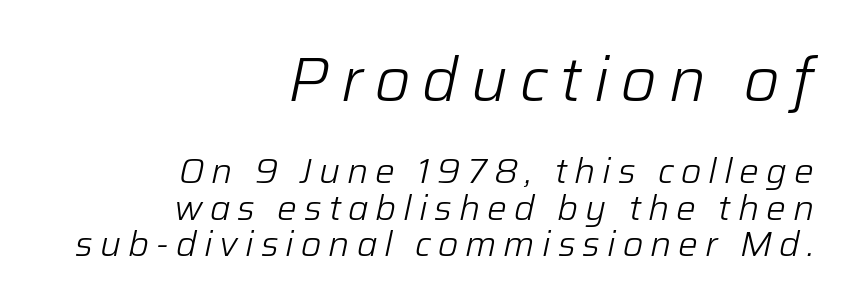
Q: Is the text bold? A: No.
Q: Is the text italic (slanted)? A: Yes, it leans right by about 12 degrees.
Q: Is the text underlined? A: No.
Q: How is the paragraph aligned? A: Right-aligned.
Q: Is the spacing between letters normal or unusually wide? A: Unusually wide.
Q: Is the spacing between lines tight, normal or loose? A: Tight.
Q: Which block of text is set in a larger size, the first (top) or the second (bottom)? A: The first (top) one.
Q: Width (condensed, normal, or wide)? A: Normal.
Q: Stroke contrast? A: Low.
Q: x-height? A: Medium.
Q: Monospaced? A: No.
